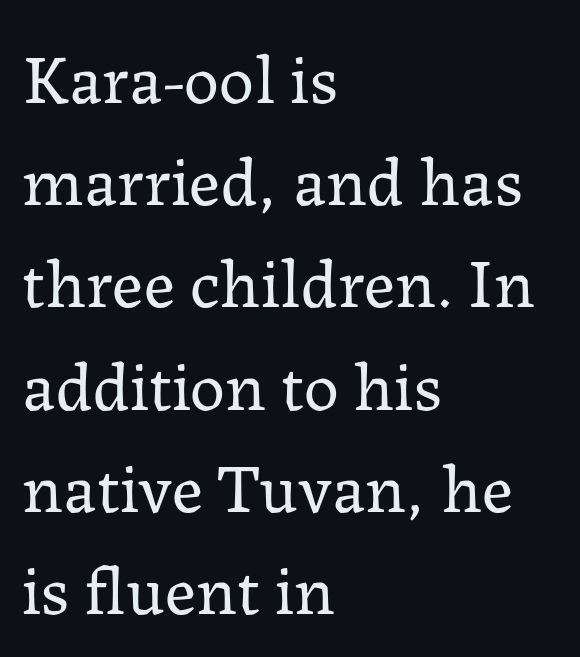
{"serif": "yes", "italic": "no", "bold": "no", "weight": "regular", "width": "normal", "stroke_contrast": "low", "x_height": "medium", "monospaced": "no", "underline": "no", "align": "left", "line_spacing": "normal", "line_spacing_ratio": 1.46, "letter_spacing": "normal", "letter_spacing_em": 0.0, "glyph_px": 70}
